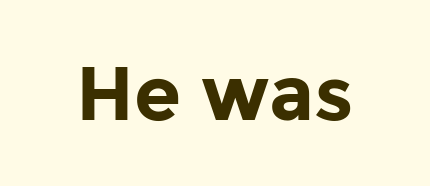
Honestly, there is no underline to notice here at all. You could not count columns in this text — the font is proportionally spaced. The typography opts for an upright posture over an oblique one. A full-strength bold gives these letters their thick strokes.
